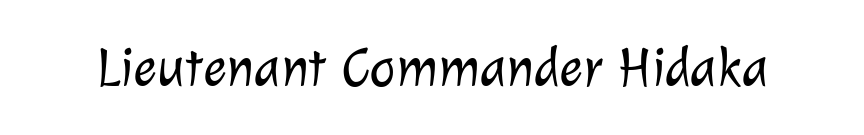
Caption: standard tracking, unaltered. Glance below the letters and you will spot only blank space. Vertical stems look standard width or narrower in stroke. A typesetter would call this proportional, since set widths differ per character. Are there feet on the stems? There aren't — it's a sans.
